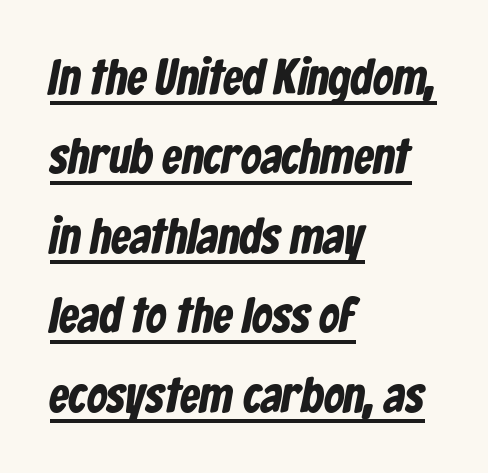
Q: Is the typeface a serif or a sans-serif typeface? A: Sans-serif.
Q: Is the text underlined? A: Yes.
Q: How is the paragraph aligned? A: Left-aligned.
Q: Is the spacing between letters normal or unusually wide? A: Normal.
Q: Is the spacing between lines tight, normal or loose? A: Normal.
Q: Width (condensed, normal, or wide)? A: Condensed.
Q: Stroke contrast? A: Low.
Q: x-height? A: Medium.
Q: Monospaced? A: No.
